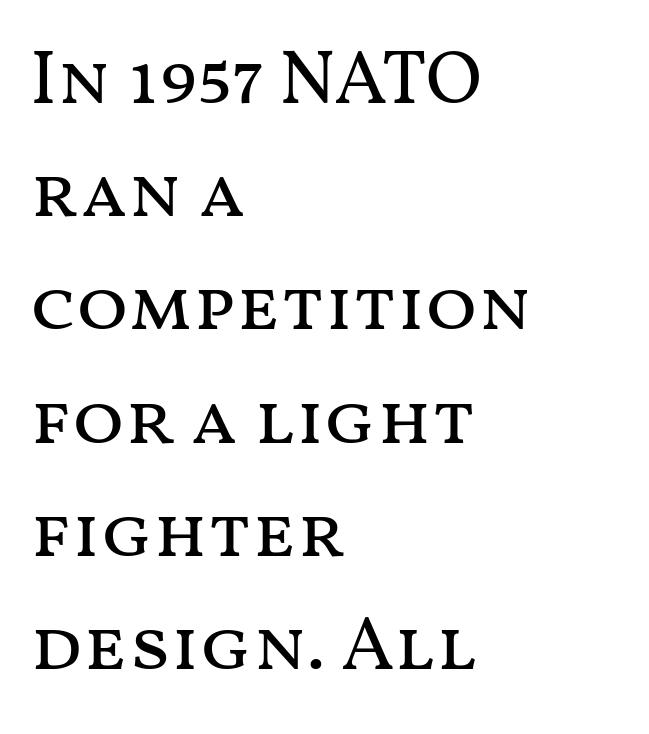
The image shows 76 px regular-weight, wide type, upright; set left-aligned, normal line spacing (1.49x), normal letter spacing, not underlined; medium stroke contrast and a medium x-height.
